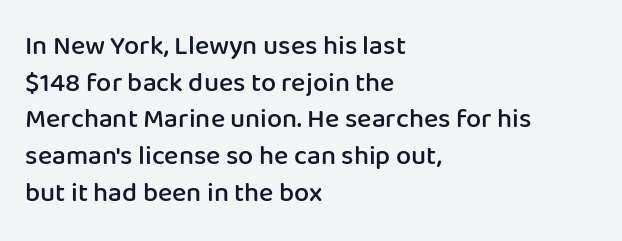
Successive baselines arrive at the customary interval. Nothing unusual about the tracking: characters are spaced as the font intends. Clear beneath every line of the passage. The lettering stays uniformly vertical, giving the passage a roman look. A somewhat darkened texture: the type is semibold rather than bold. Left-aligned paragraph, ragged on the right.
